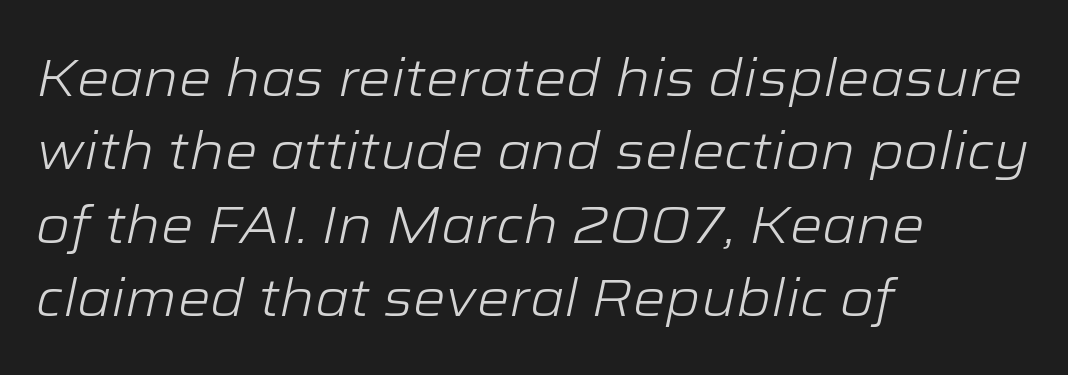
Q: Is the text bold? A: No.
Q: Is the text italic (slanted)? A: Yes, it leans right by about 12 degrees.
Q: Is the text underlined? A: No.
Q: How is the paragraph aligned? A: Left-aligned.
Q: Is the spacing between letters normal or unusually wide? A: Normal.
Q: Is the spacing between lines tight, normal or loose? A: Normal.
Q: Width (condensed, normal, or wide)? A: Wide.
Q: Stroke contrast? A: Low.
Q: x-height? A: Medium.
Q: Monospaced? A: No.
